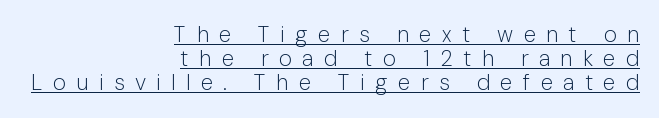
A light-to-regular cut is what we see here. The passage is arranged like a letterhead date or caption credit — flush right. A typesetter would mark this as roman, not italic. Compared with undecorated copy, this sample adds a rule below the words. This sample uses expanded letter spacing, leaving extra air between glyphs.
